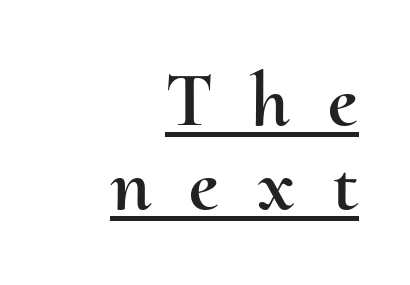
Do the letters lean? They stand straight. Proportional: the letters do not fall into vertical columns. The lines are packed closely together with very little leading. In designer terms, the underline attribute is active on this setting. Short note: letters widely spaced. Short and long lines alike share a common ending point at right.
